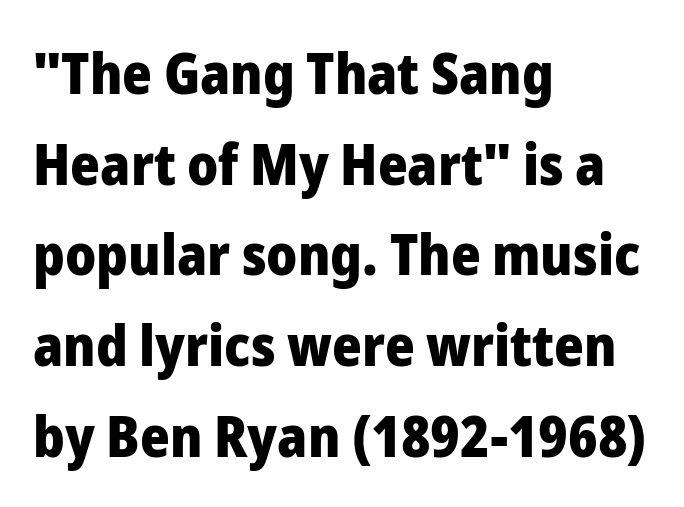
Q: Is the text bold? A: Yes.
Q: Is the text italic (slanted)? A: No, it is upright.
Q: Is the typeface a serif or a sans-serif typeface? A: Sans-serif.
Q: Is the text underlined? A: No.
Q: How is the paragraph aligned? A: Left-aligned.
Q: Is the spacing between letters normal or unusually wide? A: Normal.
Q: Is the spacing between lines tight, normal or loose? A: Normal.
Q: Width (condensed, normal, or wide)? A: Normal.
Q: Stroke contrast? A: Low.
Q: x-height? A: Medium.
Q: Monospaced? A: No.
